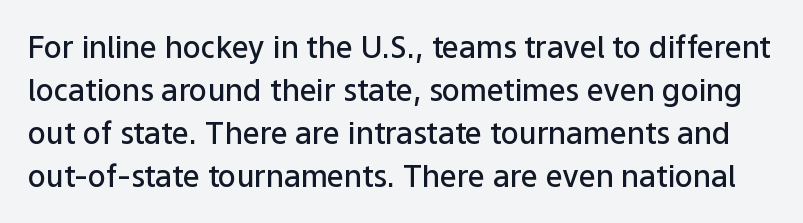
The letterforms sit shoulder to shoulder at normal distance. Nope, not italic — everything's standing straight. Whoever set this chose a conventional vertical rhythm. Think of a printed novel: that variable character pitch is what you see here.
